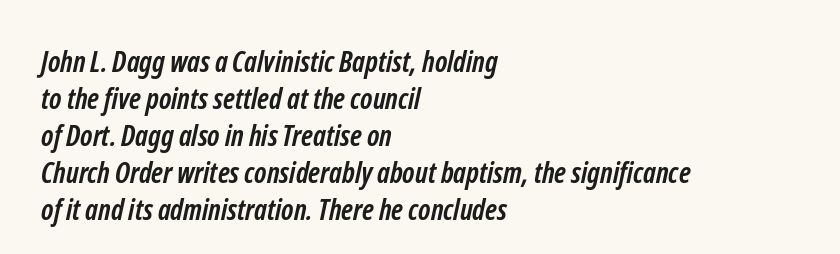
{"serif": "no", "bold": "yes", "weight": "semibold", "width": "condensed", "stroke_contrast": "low", "x_height": "medium", "monospaced": "no", "underline": "no", "align": "left", "line_spacing": "normal", "line_spacing_ratio": 1.28, "letter_spacing": "normal", "letter_spacing_em": 0.0, "glyph_px": 29}
